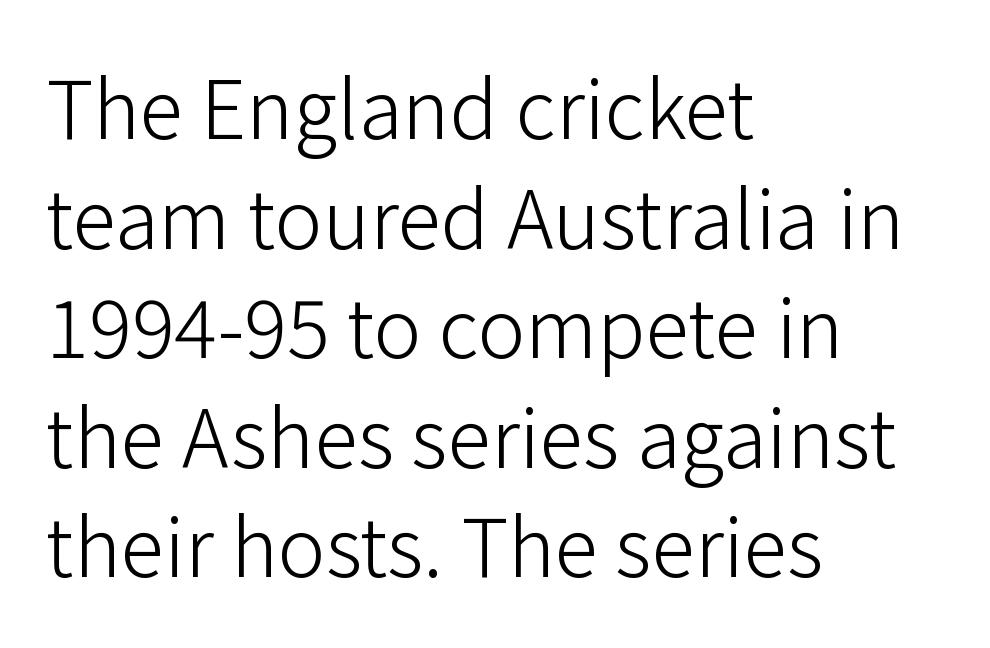
Q: Is the text bold? A: No.
Q: Is the text italic (slanted)? A: No, it is upright.
Q: Is the typeface a serif or a sans-serif typeface? A: Sans-serif.
Q: Is the text underlined? A: No.
Q: How is the paragraph aligned? A: Left-aligned.
Q: Is the spacing between letters normal or unusually wide? A: Normal.
Q: Is the spacing between lines tight, normal or loose? A: Normal.
Q: Width (condensed, normal, or wide)? A: Normal.
Q: Stroke contrast? A: Low.
Q: x-height? A: Medium.
Q: Monospaced? A: No.
